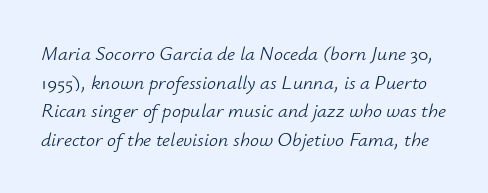
Q: Is the text bold? A: No.
Q: Is the text italic (slanted)? A: Yes, it leans right by about 12 degrees.
Q: Is the text underlined? A: No.
Q: Is the spacing between letters normal or unusually wide? A: Normal.
Q: Is the spacing between lines tight, normal or loose? A: Normal.
